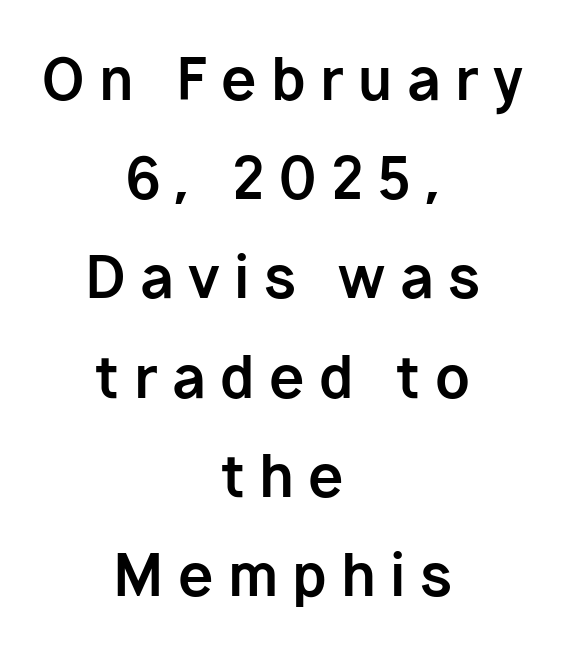
{"serif": "no", "italic": "no", "bold": "yes", "weight": "bold", "width": "normal", "stroke_contrast": "low", "x_height": "medium", "monospaced": "no", "underline": "no", "align": "center", "line_spacing_ratio": 1.74, "letter_spacing": "wide", "letter_spacing_em": 0.25, "glyph_px": 57}
